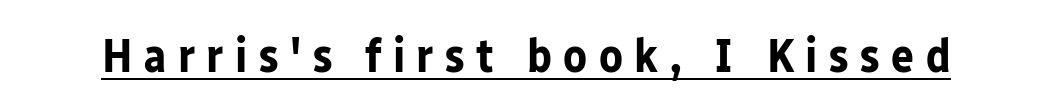
Honestly, the underline is the first thing you notice here. On the weight axis this lands at bold, roughly 700. Each letter keeps its own natural width here, so spacing adapts to shape. The typography opts for an upright posture over an oblique one. Caption: expanded tracking, letters set apart.
